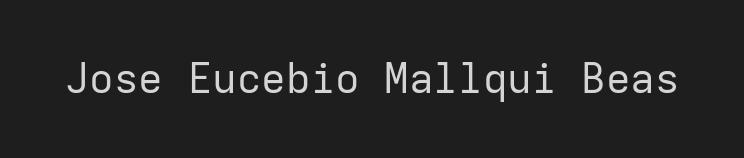
The image shows 41 px regular-weight sans-serif type, upright, monospaced; set normal letter spacing, not underlined; low stroke contrast and a medium x-height.
